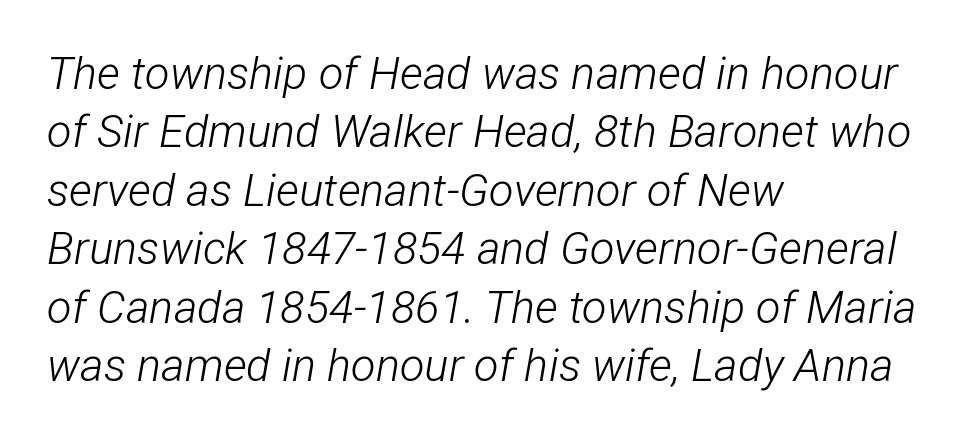
Q: Is the text bold? A: No.
Q: Is the text italic (slanted)? A: Yes, it leans right by about 12 degrees.
Q: Is the text underlined? A: No.
Q: How is the paragraph aligned? A: Left-aligned.
Q: Is the spacing between letters normal or unusually wide? A: Normal.
Q: Is the spacing between lines tight, normal or loose? A: Normal.
Q: Width (condensed, normal, or wide)? A: Condensed.
Q: Stroke contrast? A: Low.
Q: x-height? A: Medium.
Q: Monospaced? A: No.
